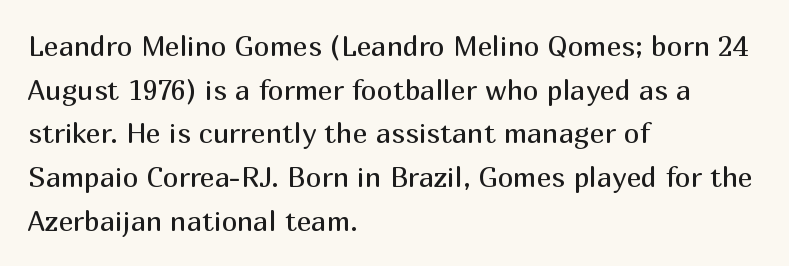
{"serif": "no", "italic": "no", "bold": "no", "weight": "regular", "width": "normal", "stroke_contrast": "medium", "x_height": "medium", "monospaced": "no", "underline": "no", "align": "left", "line_spacing": "normal", "line_spacing_ratio": 1.56, "letter_spacing": "normal", "letter_spacing_em": 0.0, "glyph_px": 28}
